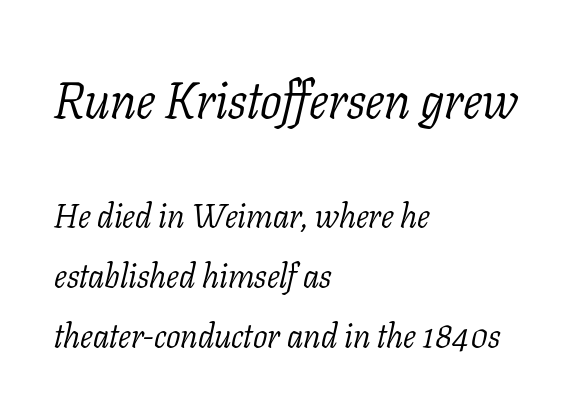
Letters have the restrained weight of plain body copy at most. This rendering uses left alignment, leaving the right contour irregular. Spacing verdict: proportional, widths tailored to each character. The words here are not underlined.
